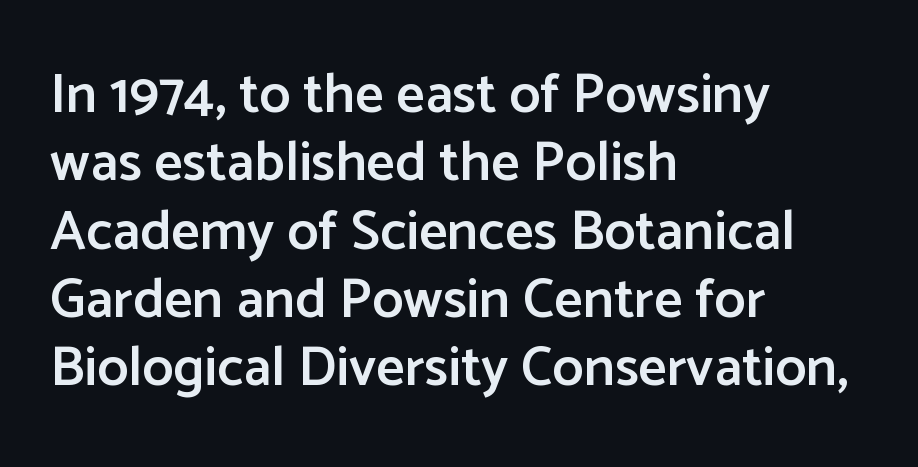
The image shows 56 px semibold sans-serif type, upright; set left-aligned, line spacing 1.22x, normal letter spacing, not underlined; low stroke contrast and a medium x-height.
